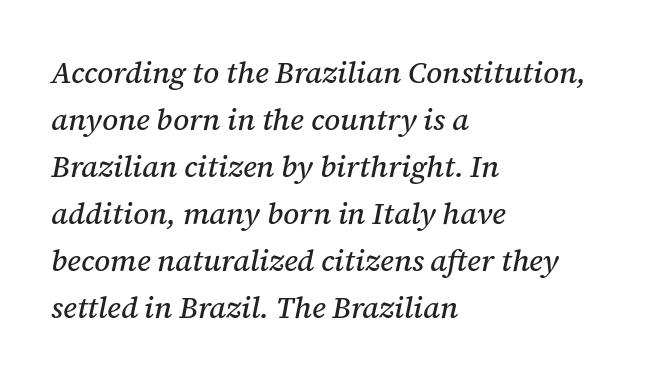
The image shows 30 px serif type, italic (leaning right); set left-aligned, normal line spacing (1.57x), normal letter spacing, not underlined; medium stroke contrast and a medium x-height.
